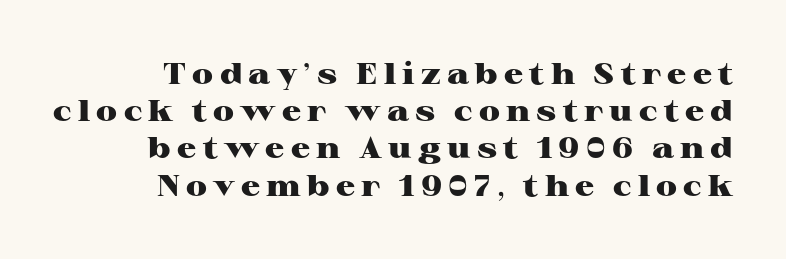
{"serif": "yes", "italic": "no", "bold": "yes", "weight": "heavy", "width": "wide", "stroke_contrast": "high", "x_height": "medium", "monospaced": "no", "underline": "no", "align": "right", "line_spacing_ratio": 1.24, "letter_spacing": "wide", "letter_spacing_em": 0.21, "glyph_px": 30}
